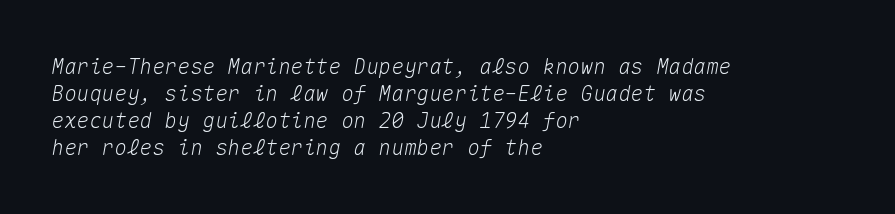
The image shows 21 px text type, italic (leaning right); set left-aligned, normal line spacing (1.28x), normal letter spacing, not underlined.
